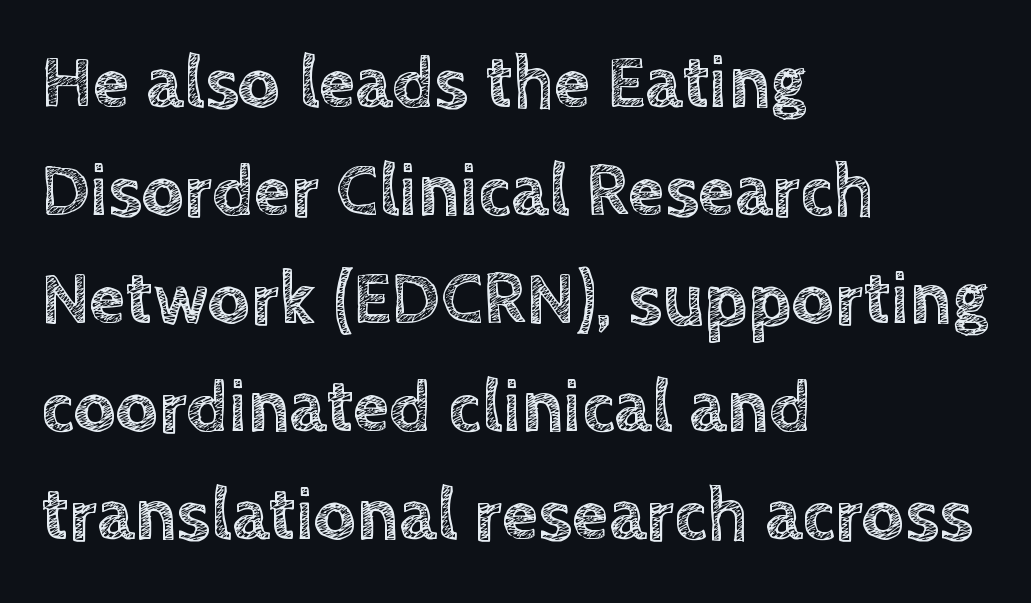
This sample has the flowing, uneven cadence of proportional lettering. Rows of type keep a routine distance in the vertical direction. Plain, unruled lines of type. The type is set solid horizontally, with unmodified tracking. Which margin do the lines hug? The left one — the right edge is uneven. Is there any slant? The stems are plumb.
